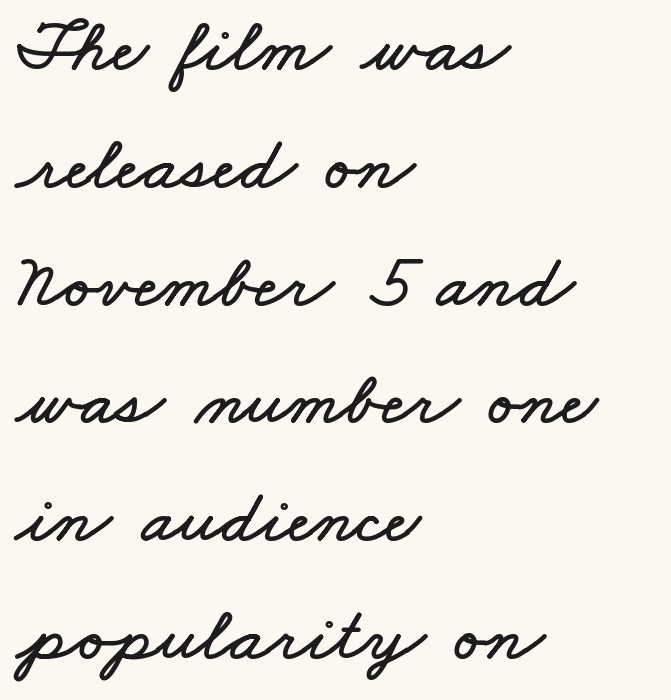
{"width": "wide", "stroke_contrast": "low", "x_height": "small", "monospaced": "no", "underline": "no", "align": "left", "line_spacing": "normal", "line_spacing_ratio": 1.53, "letter_spacing": "normal", "letter_spacing_em": 0.0, "glyph_px": 77}
